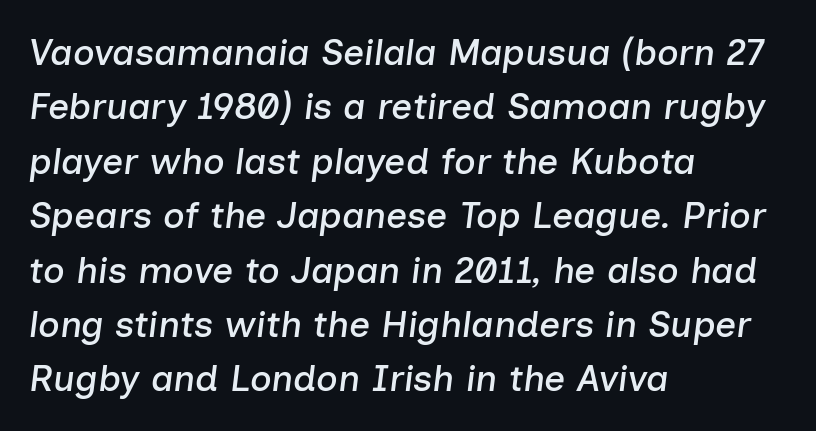
The image shows 37 px text type, italic (leaning right); set left-aligned, normal line spacing (1.47x), normal letter spacing, not underlined; low stroke contrast and a medium x-height.
